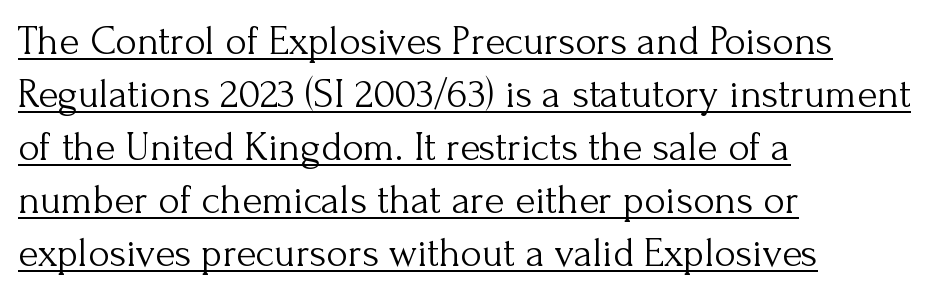
Q: Is the text bold? A: No.
Q: Is the text italic (slanted)? A: No, it is upright.
Q: Is the typeface a serif or a sans-serif typeface? A: Serif.
Q: Is the text underlined? A: Yes.
Q: How is the paragraph aligned? A: Left-aligned.
Q: Is the spacing between letters normal or unusually wide? A: Normal.
Q: Is the spacing between lines tight, normal or loose? A: Normal.
Q: Width (condensed, normal, or wide)? A: Normal.
Q: Stroke contrast? A: Medium.
Q: x-height? A: Small.
Q: Monospaced? A: No.
